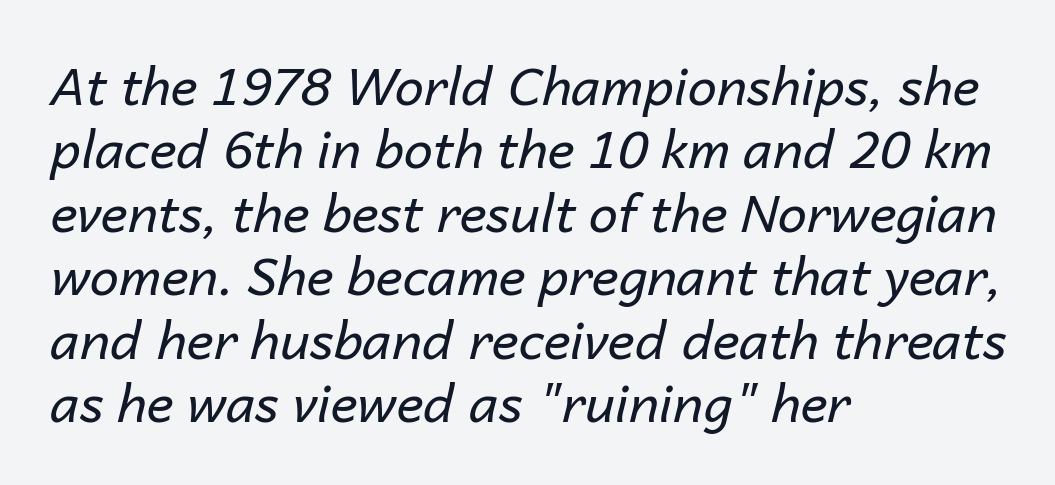
Stroke thickness stays within the range of a standard reading face or lighter. You can tell it's italic because the verticals aren't actually vertical. Varying glyph widths throughout — classic text-font behaviour. Look at the tracking — it's just the regular setting, nothing added. The paragraph has a hard left edge and a soft right edge. This rendering features lettering with no underline.
